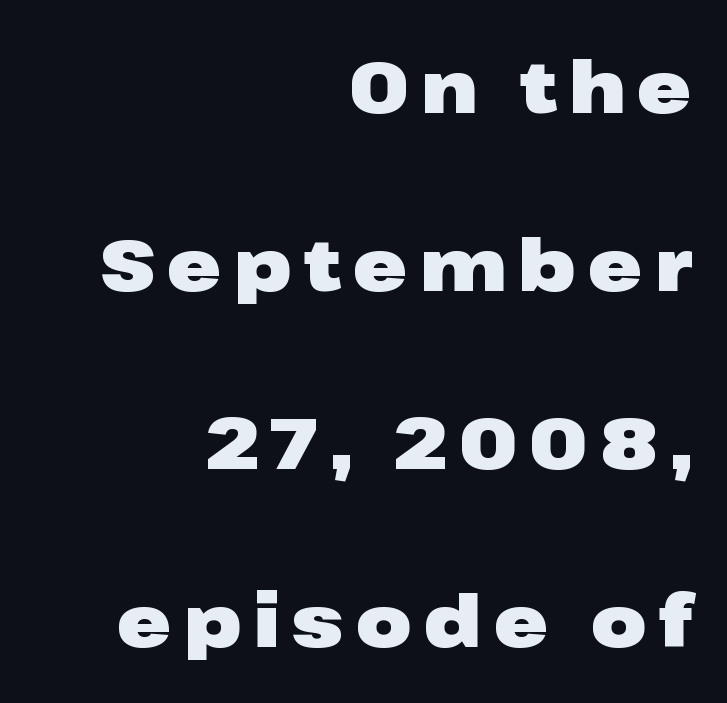
{"serif": "no", "italic": "no", "bold": "yes", "weight": "heavy", "width": "wide", "stroke_contrast": "low", "x_height": "medium", "monospaced": "no", "underline": "no", "align": "right", "line_spacing": "loose", "line_spacing_ratio": 2.47, "glyph_px": 72}
